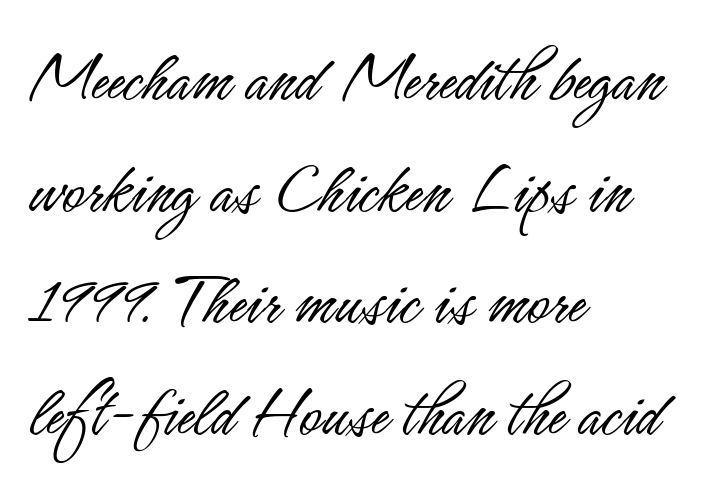
The image shows 75 px light, condensed sans-serif type; set left-aligned, normal line spacing (1.49x), normal letter spacing, not underlined; low stroke contrast and a small x-height.
